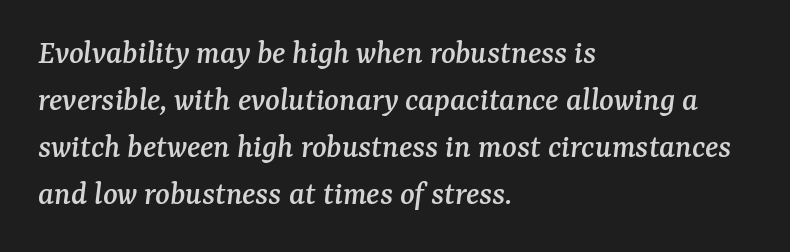
The image shows 34 px serif type, italic (leaning right); set left-aligned, normal line spacing (1.38x), normal letter spacing, not underlined; medium stroke contrast and a medium x-height.
